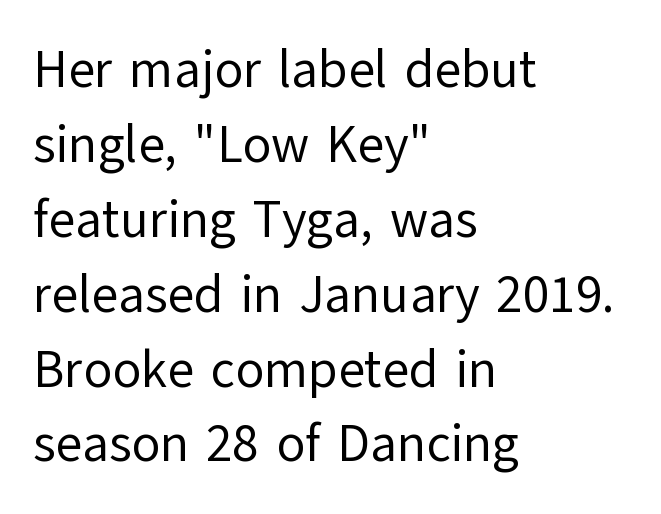
The text block is weighted toward the left margin, trailing off unevenly rightward. Check where the strokes stop: nothing finishes them off — pure sans. Spacing between characters is what you'd get straight out of the box. Reading down the column, the eye jumps a familiar distance to each next line.
